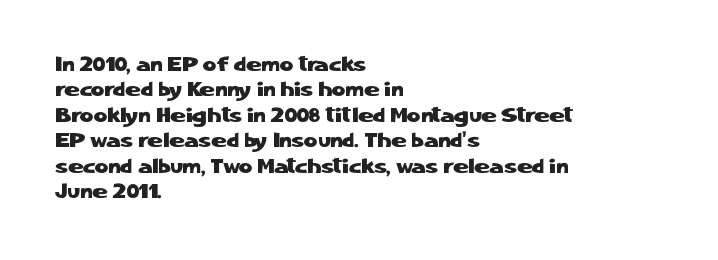
Short and long lines alike share a common starting point at left. Letters rest on an invisible, unmarked baseline. No extra tracking has been applied to these lines. Is there any slant? The stems are plumb.
